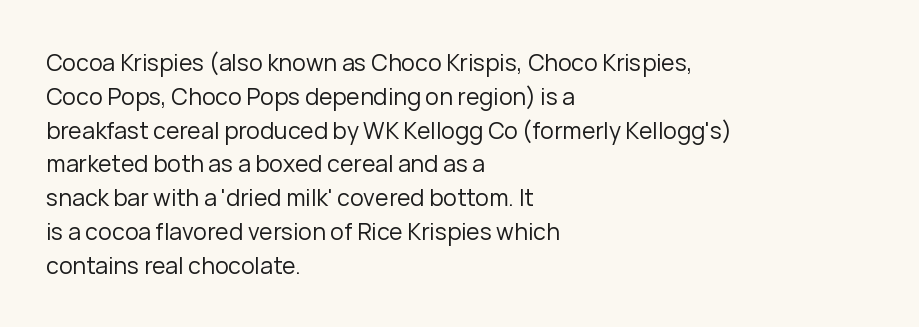
Just letters on the line, the space beneath them empty. Evenly set lines give the paragraph a standard silhouette. Heft: none added — not bold. Notice how the passage keeps a crisp vertical edge on the left only. No extra tracking has been applied to these lines. A roman cut, with each character standing at attention.
